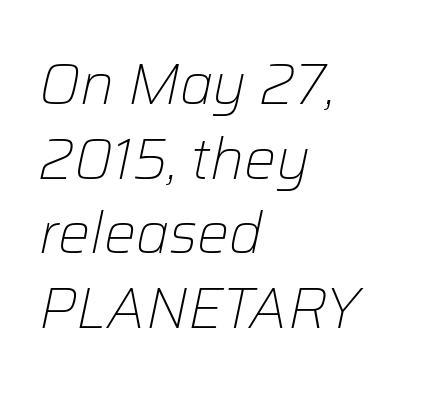
Q: Is the text bold? A: No.
Q: Is the text italic (slanted)? A: Yes, it leans right by about 12 degrees.
Q: Is the text underlined? A: No.
Q: How is the paragraph aligned? A: Left-aligned.
Q: Is the spacing between letters normal or unusually wide? A: Normal.
Q: Is the spacing between lines tight, normal or loose? A: Normal.
Q: Width (condensed, normal, or wide)? A: Normal.
Q: Stroke contrast? A: Low.
Q: x-height? A: Medium.
Q: Monospaced? A: No.
